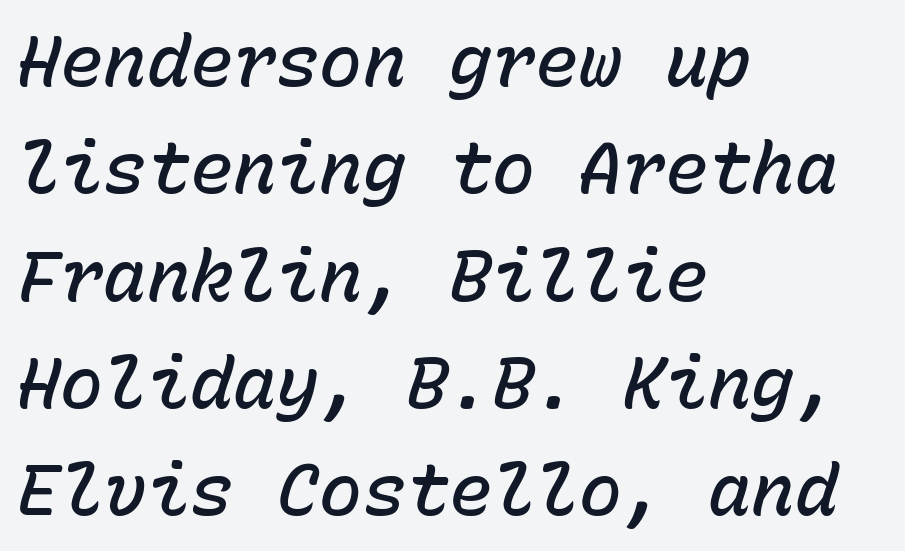
The lines are quadded left. Each row of text sits above clean, open space. Quick note: interline space is typical. The lettering tilts uniformly, giving the passage an italic look. The passage shown is typed in a monospace face where columns stay perfectly aligned.
